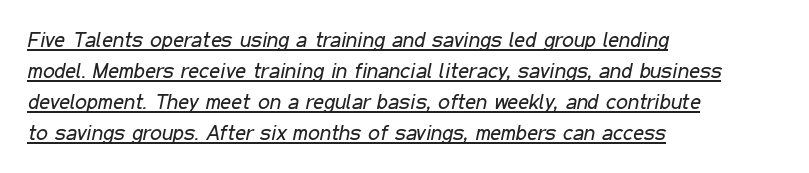
{"italic": "yes", "lean": "right", "slant_degrees": 11, "bold": "no", "underline": "yes", "align": "left", "line_spacing": "normal", "line_spacing_ratio": 1.48, "letter_spacing": "normal", "letter_spacing_em": 0.0, "glyph_px": 21}
